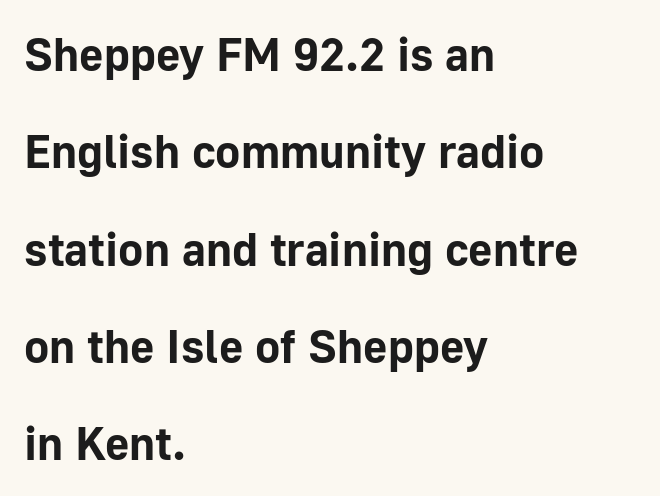
{"serif": "no", "italic": "no", "bold": "yes", "weight": "bold", "width": "normal", "stroke_contrast": "low", "x_height": "medium", "monospaced": "no", "underline": "no", "align": "left", "line_spacing": "loose", "line_spacing_ratio": 2.07, "letter_spacing": "normal", "letter_spacing_em": 0.0, "glyph_px": 47}
